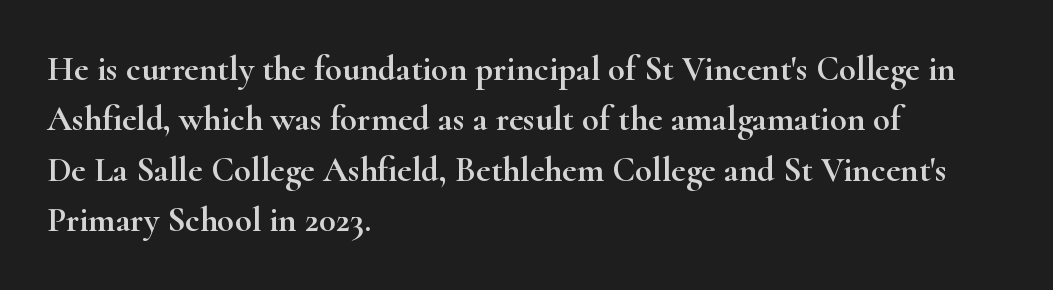
No extra tracking has been applied to these lines. Underline: absent. Character widths vary here, with narrow letters taking less room than wide ones. One-word summary of the alignment: left. The characters display serif detailing at their extremities. The space between consecutive lines is moderate.
